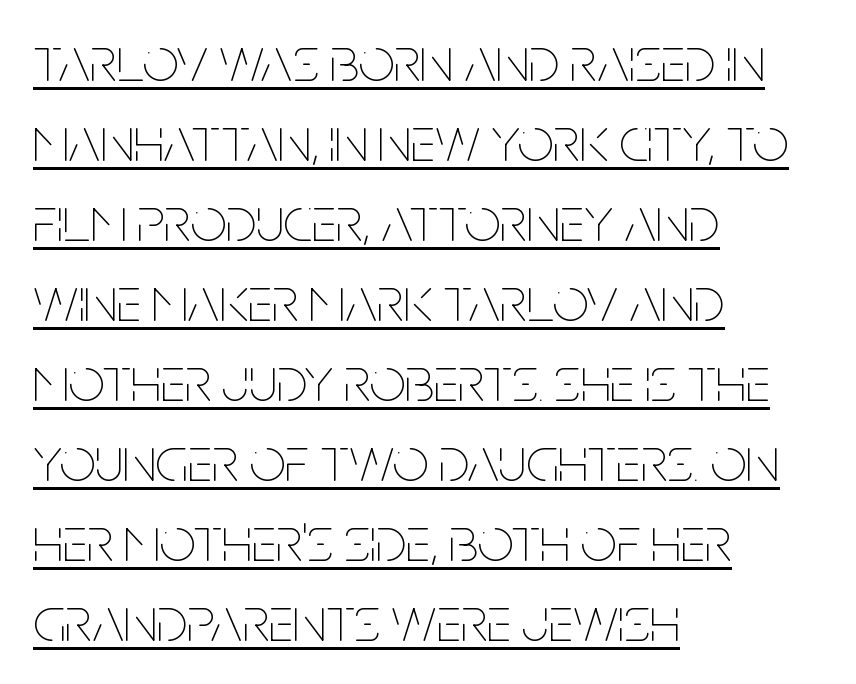
Q: Is the text bold? A: No.
Q: Is the text italic (slanted)? A: No, it is upright.
Q: Is the text underlined? A: Yes.
Q: How is the paragraph aligned? A: Left-aligned.
Q: Is the spacing between letters normal or unusually wide? A: Normal.
Q: Is the spacing between lines tight, normal or loose? A: Normal.
Q: Width (condensed, normal, or wide)? A: Condensed.
Q: Stroke contrast? A: Low.
Q: x-height? A: Large.
Q: Monospaced? A: No.
